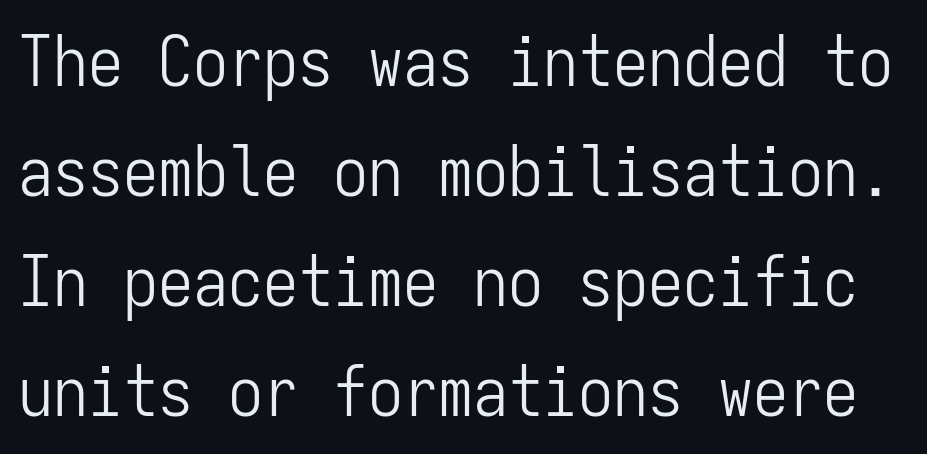
The image shows 70 px light, condensed sans-serif type, upright, monospaced; set normal line spacing (1.57x), normal letter spacing, not underlined; low stroke contrast and a medium x-height.
